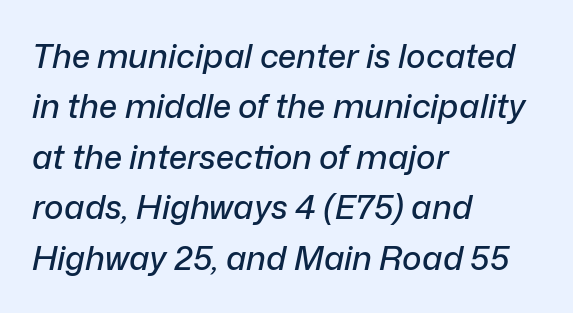
{"italic": "yes", "lean": "right", "slant_degrees": 12, "width": "normal", "stroke_contrast": "low", "x_height": "medium", "monospaced": "no", "underline": "no", "align": "left", "line_spacing": "normal", "line_spacing_ratio": 1.53, "letter_spacing": "normal", "letter_spacing_em": 0.0, "glyph_px": 33}
